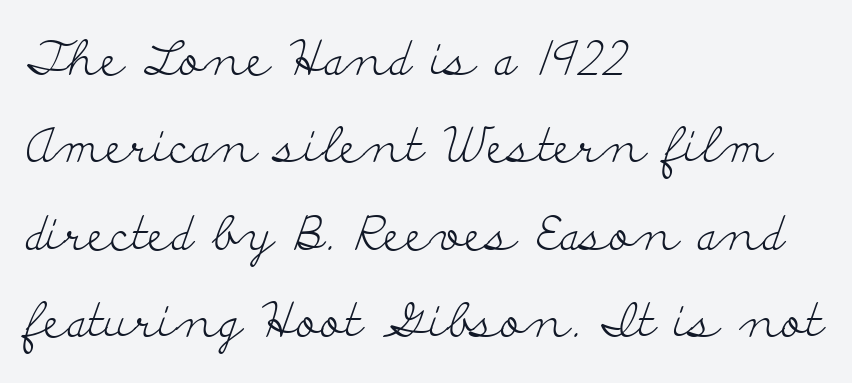
The image shows 48 px light, wide serif type; set left-aligned, line spacing 1.82x, normal letter spacing, not underlined; low stroke contrast and a small x-height.
